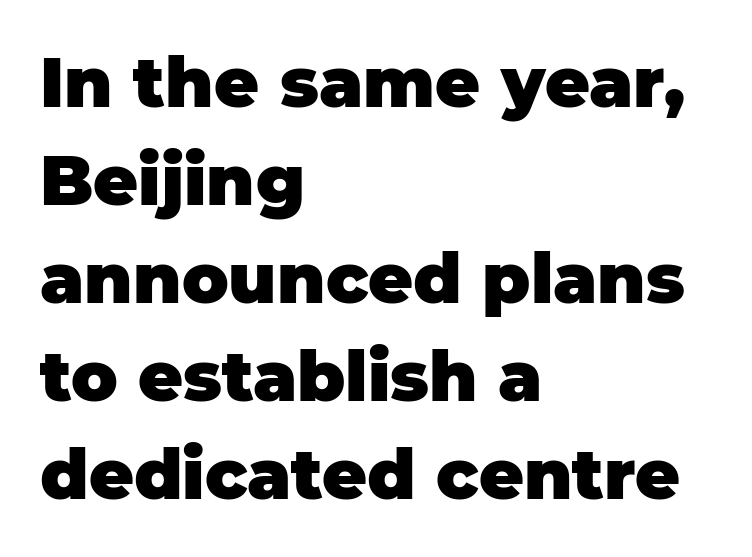
The image shows 69 px heavy sans-serif type, upright; set left-aligned, normal line spacing (1.42x), normal letter spacing, not underlined; low stroke contrast and a large x-height.
